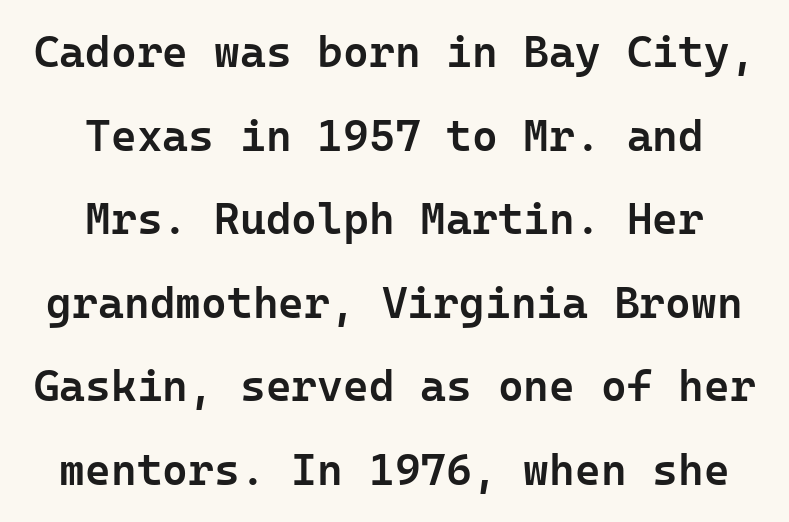
You could call the tracking neutral — neither tight nor loose. A typesetter would mark this as roman, not italic. Its strokes are somewhat broadened, the hallmark of semibold type. The gap between lines stays unmarked.
